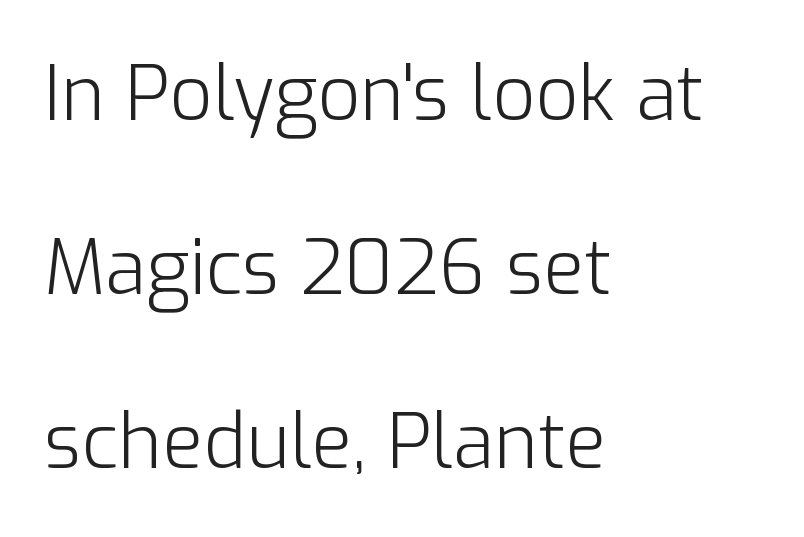
Is this a fixed-width face? No — the glyphs have proportional, varying widths. Honestly, the rows look like they've been pulled way apart. Which margin do the lines hug? The left one — the right edge is uneven. The lettering stays uniformly vertical, giving the passage a roman look. This reads as an unemphasized weight, regular at the heaviest.
